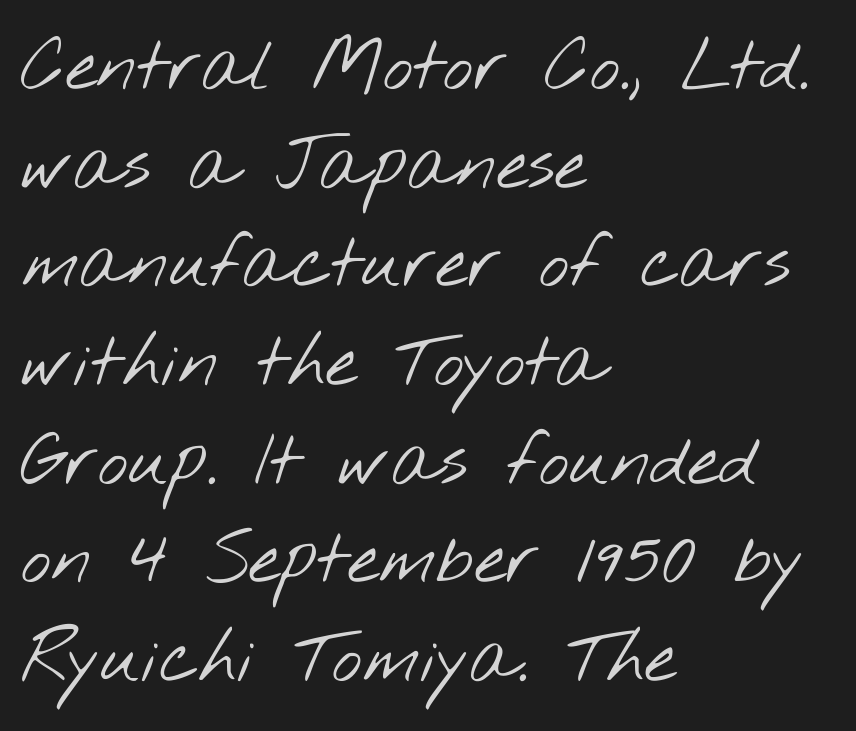
Q: Is the text bold? A: No.
Q: Is the typeface a serif or a sans-serif typeface? A: Sans-serif.
Q: Is the text underlined? A: No.
Q: How is the paragraph aligned? A: Left-aligned.
Q: Is the spacing between letters normal or unusually wide? A: Normal.
Q: Is the spacing between lines tight, normal or loose? A: Normal.
Q: Width (condensed, normal, or wide)? A: Wide.
Q: Stroke contrast? A: Low.
Q: x-height? A: Small.
Q: Monospaced? A: No.
